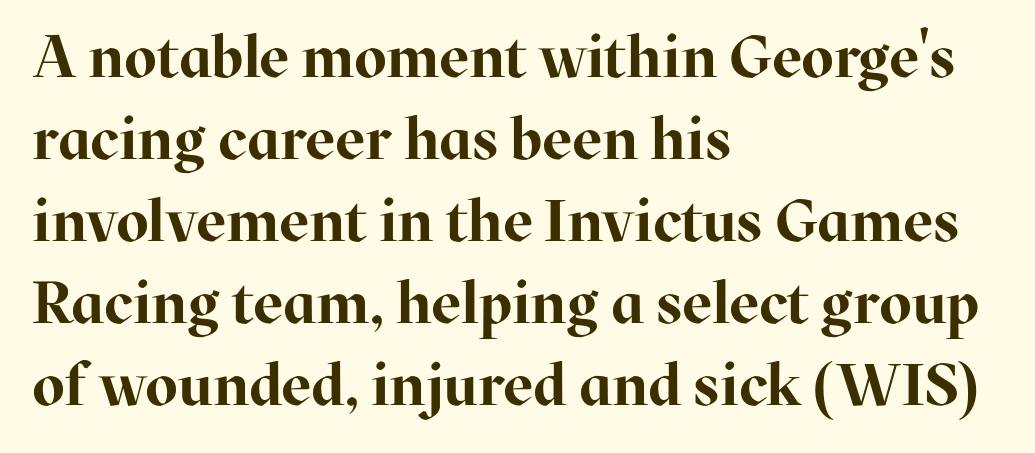
The image shows 59 px bold serif type, upright; set left-aligned, normal line spacing (1.39x), normal letter spacing, not underlined; high stroke contrast and a medium x-height.
